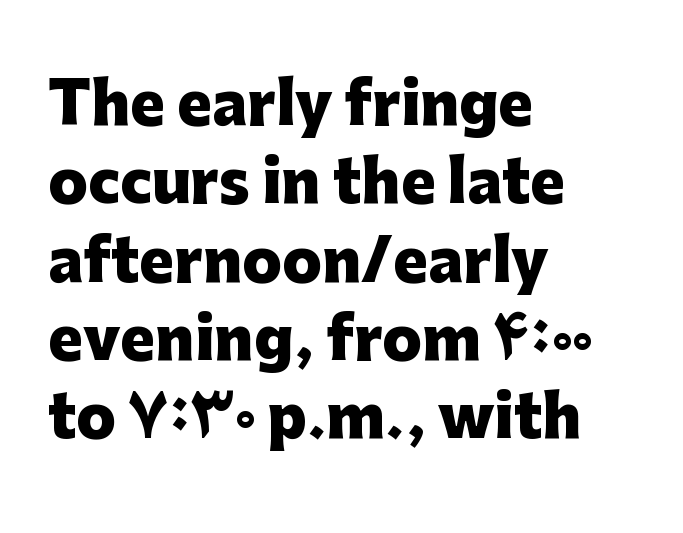
The image shows 58 px heavy sans-serif type, upright; set left-aligned, normal line spacing (1.35x), normal letter spacing, not underlined; low stroke contrast and a medium x-height.
